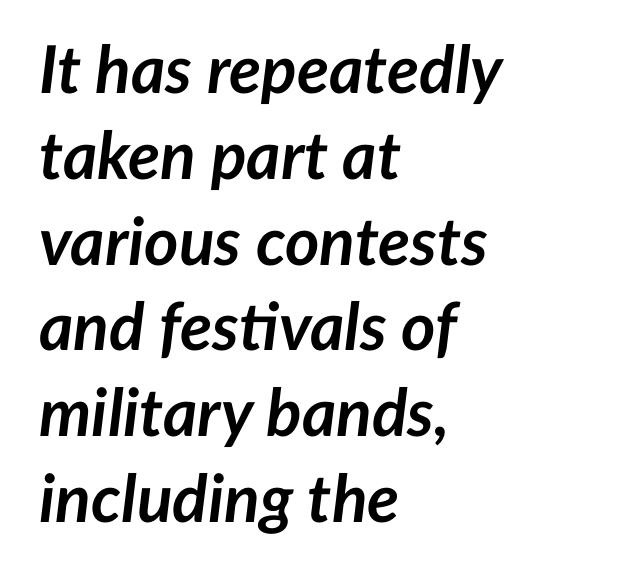
The image shows 66 px semibold type, italic (leaning right); set left-aligned, normal line spacing (1.3x), normal letter spacing, not underlined; low stroke contrast and a medium x-height.
